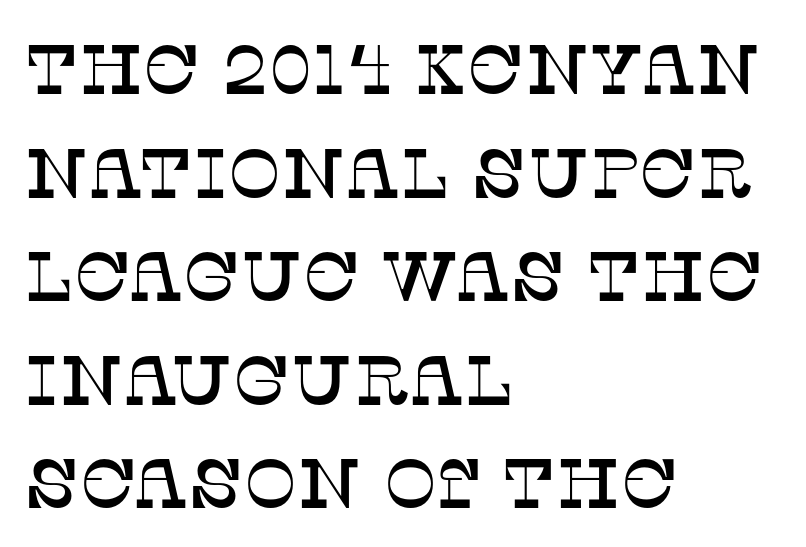
The image shows 70 px serif type, upright; set left-aligned, normal line spacing (1.48x), normal letter spacing, not underlined; low stroke contrast and a large x-height.
